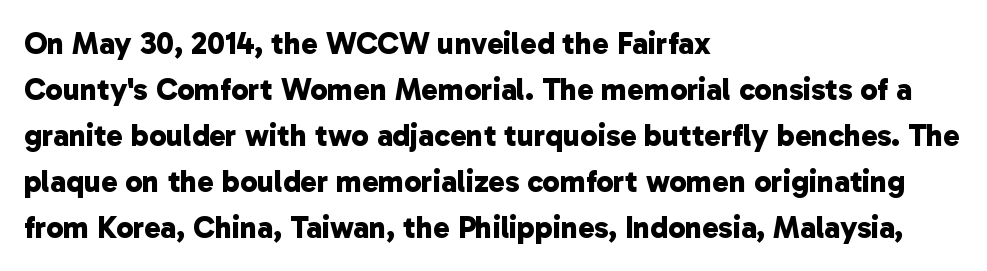
Q: Is the text bold? A: Yes.
Q: Is the typeface a serif or a sans-serif typeface? A: Sans-serif.
Q: Is the text underlined? A: No.
Q: How is the paragraph aligned? A: Left-aligned.
Q: Is the spacing between letters normal or unusually wide? A: Normal.
Q: Is the spacing between lines tight, normal or loose? A: Normal.
Q: Width (condensed, normal, or wide)? A: Normal.
Q: Stroke contrast? A: Low.
Q: x-height? A: Medium.
Q: Monospaced? A: No.
